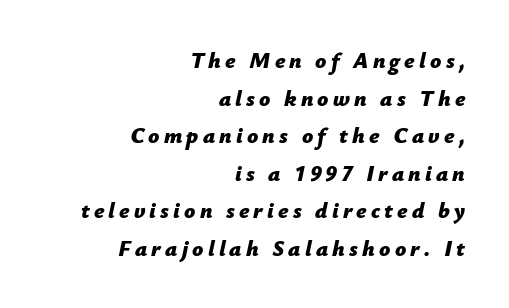
Stroke thickness is high; the sample reads as a true bold. The axis of the letterforms is tilted away from vertical. All the whitespace from short lines collects on the left. The passage shown is not underscored anywhere.
